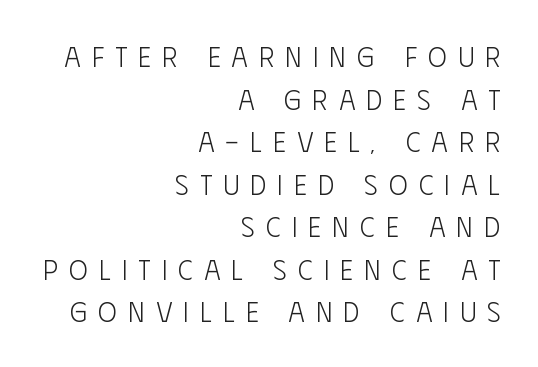
{"serif": "no", "italic": "no", "bold": "no", "weight": "light", "width": "condensed", "stroke_contrast": "low", "x_height": "large", "monospaced": "no", "underline": "no", "align": "right", "line_spacing": "normal", "line_spacing_ratio": 1.52, "letter_spacing": "wide", "letter_spacing_em": 0.4, "glyph_px": 28}
